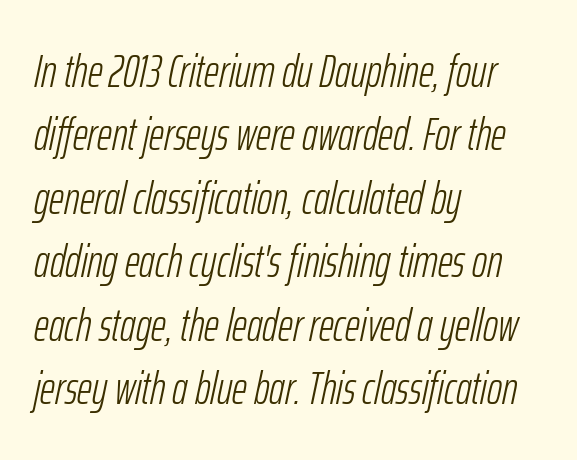
The image shows 46 px light, condensed type, italic (leaning right); set left-aligned, normal line spacing (1.38x), normal letter spacing, not underlined; low stroke contrast and a medium x-height.
